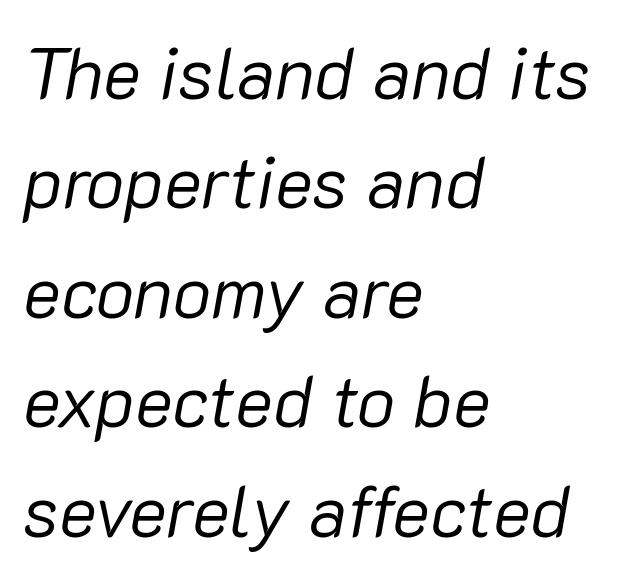
Q: Is the text bold? A: No.
Q: Is the text italic (slanted)? A: Yes, it leans right by about 10 degrees.
Q: Is the text underlined? A: No.
Q: How is the paragraph aligned? A: Left-aligned.
Q: Is the spacing between letters normal or unusually wide? A: Normal.
Q: Is the spacing between lines tight, normal or loose? A: Normal.
Q: Width (condensed, normal, or wide)? A: Normal.
Q: Stroke contrast? A: Low.
Q: x-height? A: Medium.
Q: Monospaced? A: No.
